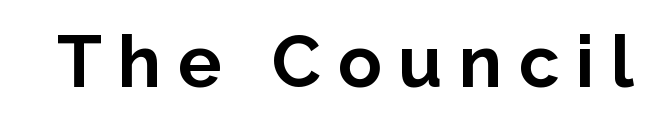
Q: Is the text bold? A: Yes.
Q: Is the text italic (slanted)? A: No, it is upright.
Q: Is the typeface a serif or a sans-serif typeface? A: Sans-serif.
Q: Is the text underlined? A: No.
Q: Is the spacing between letters normal or unusually wide? A: Unusually wide.
Q: Width (condensed, normal, or wide)? A: Normal.
Q: Stroke contrast? A: Low.
Q: x-height? A: Medium.
Q: Monospaced? A: No.
